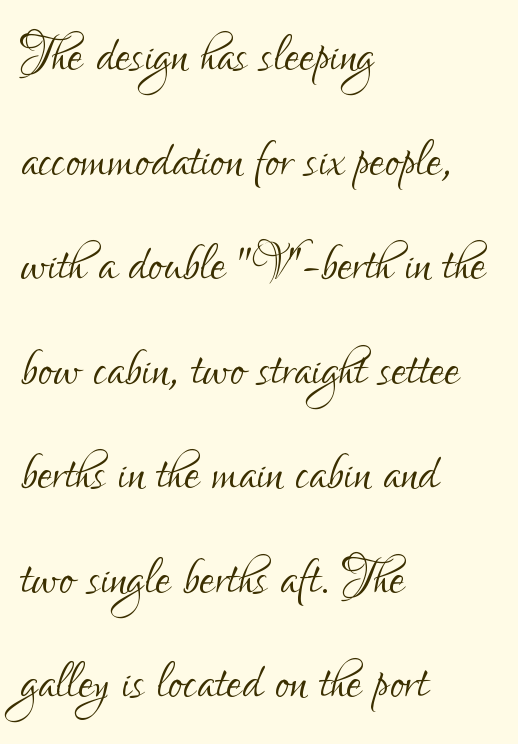
The image shows 67 px light, condensed sans-serif type; set left-aligned, normal line spacing (1.56x), normal letter spacing, not underlined; low stroke contrast and a small x-height.
